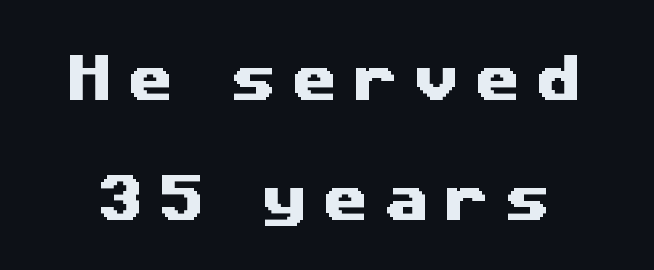
{"serif": "no", "width": "wide", "stroke_contrast": "medium", "x_height": "medium", "monospaced": "no", "underline": "no", "line_spacing": "loose", "line_spacing_ratio": 2.36, "letter_spacing": "wide", "letter_spacing_em": 0.32, "glyph_px": 51}
